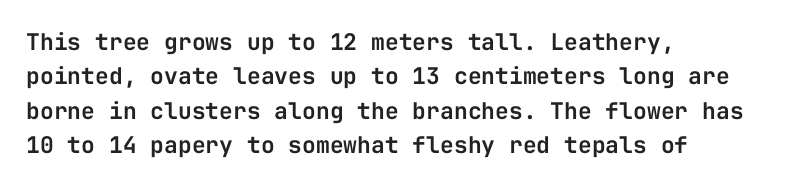
If you drew a ruler down the left edge, every line would touch it. Any mark beneath the type? The region is blank. Vertical spacing — default. It's the straight-up-and-down kind of type.
